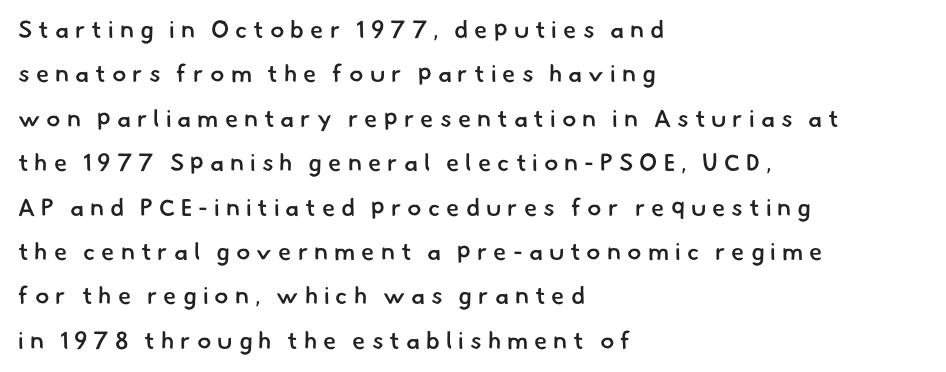
{"bold": "semi", "underline": "no", "align": "left", "line_spacing_ratio": 1.85, "letter_spacing": "wide", "letter_spacing_em": 0.25, "glyph_px": 24}
